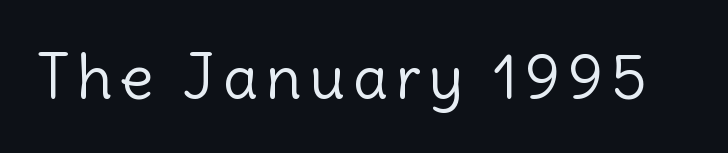
{"serif": "no", "italic": "no", "bold": "no", "weight": "light", "width": "normal", "x_height": "medium", "monospaced": "no", "underline": "no", "glyph_px": 62}
